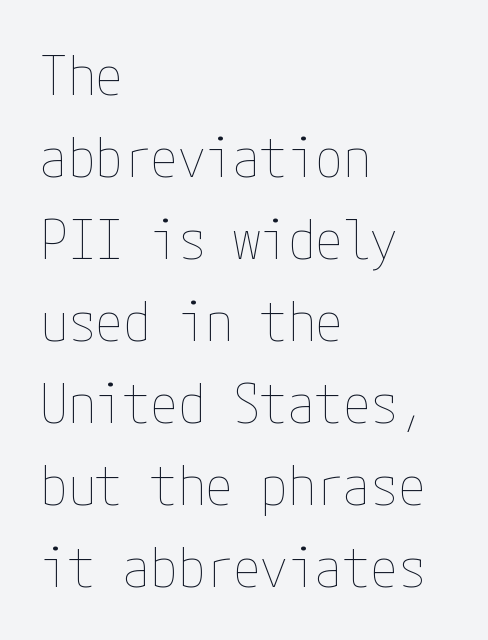
{"italic": "no", "bold": "no", "weight": "thin", "width": "condensed", "stroke_contrast": "low", "x_height": "medium", "underline": "no", "align": "left", "line_spacing": "normal", "line_spacing_ratio": 1.49, "letter_spacing": "normal", "letter_spacing_em": 0.0, "glyph_px": 55}
